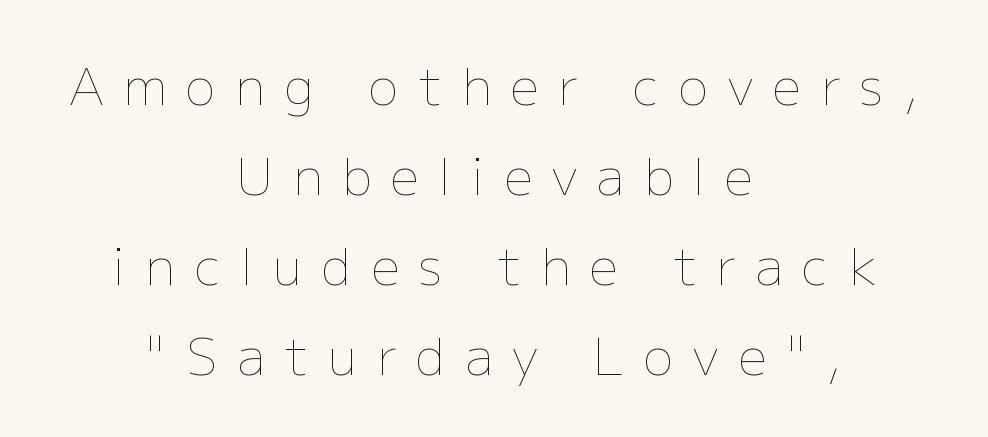
{"italic": "no", "bold": "no", "weight": "thin", "width": "normal", "stroke_contrast": "low", "x_height": "medium", "monospaced": "no", "underline": "no", "align": "center", "line_spacing_ratio": 1.8, "letter_spacing": "wide", "letter_spacing_em": 0.4, "glyph_px": 50}
